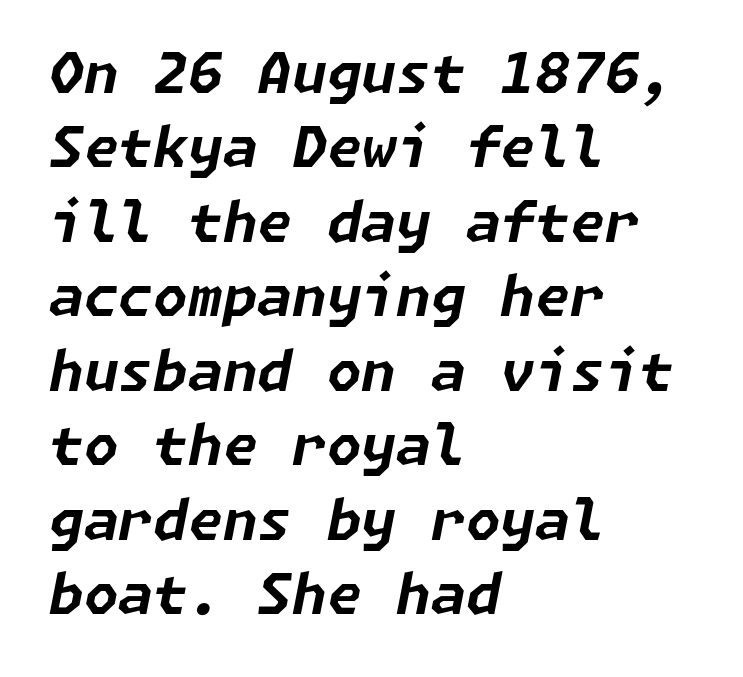
{"italic": "yes", "lean": "right", "slant_degrees": 11, "bold": "yes", "weight": "bold", "width": "normal", "stroke_contrast": "low", "x_height": "medium", "underline": "no", "align": "left", "line_spacing": "normal", "line_spacing_ratio": 1.33, "letter_spacing": "normal", "letter_spacing_em": 0.0, "glyph_px": 56}
